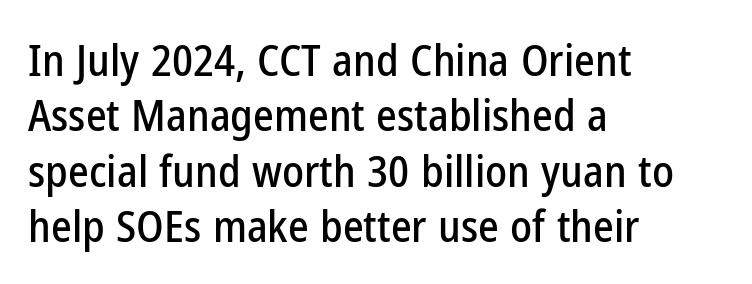
The image shows 44 px condensed sans-serif type, upright; set left-aligned, normal line spacing (1.26x), normal letter spacing, not underlined; low stroke contrast and a medium x-height.
